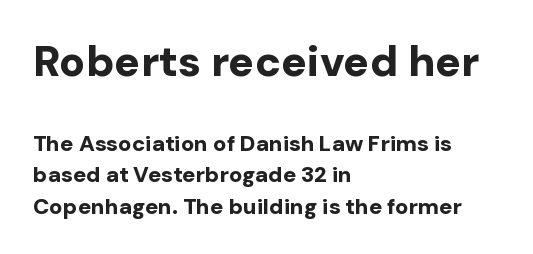
Q: Is the text bold? A: Yes.
Q: Is the text italic (slanted)? A: No, it is upright.
Q: Is the typeface a serif or a sans-serif typeface? A: Sans-serif.
Q: Is the text underlined? A: No.
Q: How is the paragraph aligned? A: Left-aligned.
Q: Is the spacing between letters normal or unusually wide? A: Normal.
Q: Is the spacing between lines tight, normal or loose? A: Normal.
Q: Which block of text is set in a larger size, the first (top) or the second (bottom)? A: The first (top) one.
Q: Width (condensed, normal, or wide)? A: Normal.
Q: Stroke contrast? A: Low.
Q: x-height? A: Medium.
Q: Monospaced? A: No.
